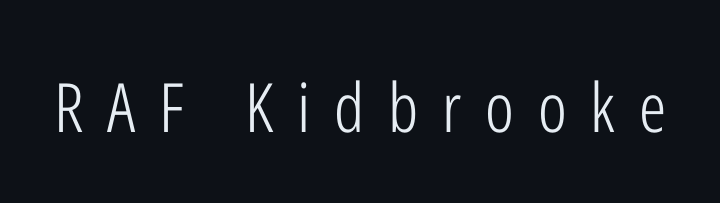
{"serif": "no", "italic": "no", "bold": "no", "weight": "light", "width": "condensed", "stroke_contrast": "low", "x_height": "medium", "monospaced": "no", "underline": "no", "letter_spacing": "wide", "letter_spacing_em": 0.35, "glyph_px": 68}
